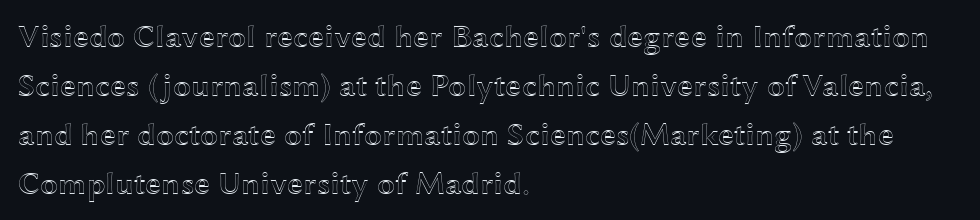
The image shows 32 px wide type, upright; set left-aligned, normal line spacing (1.53x), normal letter spacing, not underlined; a medium x-height.
